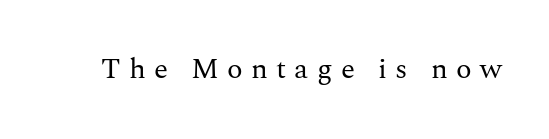
The letterforms sit at book weight or below. Students, note that the glyphs here are deliberately spaced far apart. The lettering stays uniformly vertical, giving the passage a roman look. The gap between lines stays unmarked.
